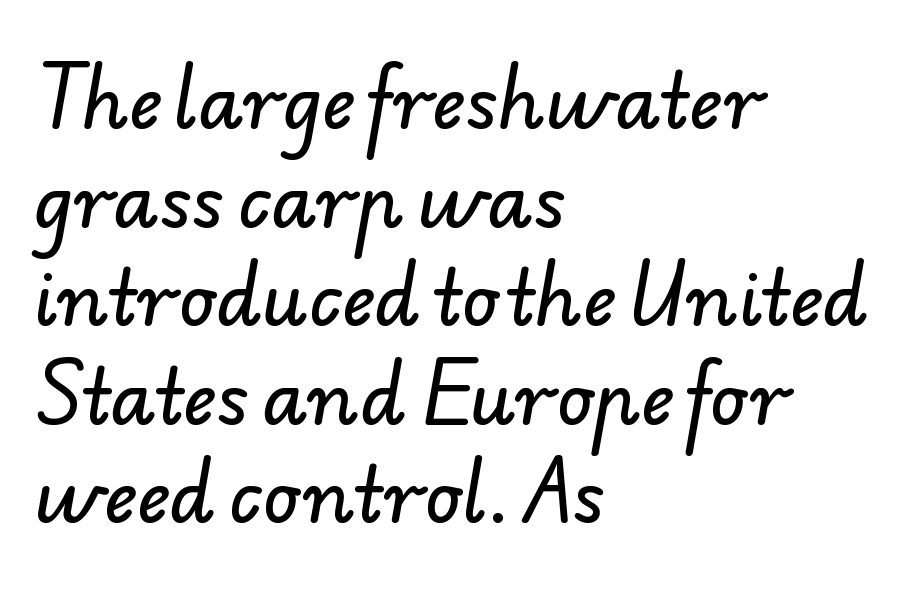
Compared with typical body copy, the letter spacing here is the same. Are there feet on the stems? There aren't — it's a sans. Every row of glyphs begins at an identical x-position on the left. Regular leading.
